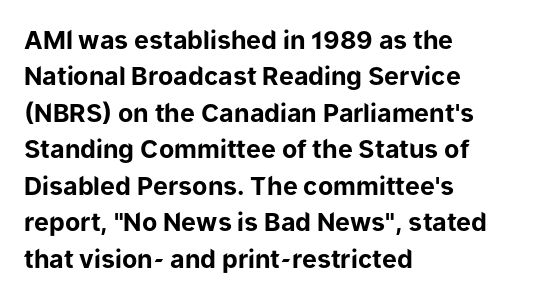
The image shows 25 px bold type, upright; set left-aligned, normal line spacing (1.46x), normal letter spacing, not underlined.
